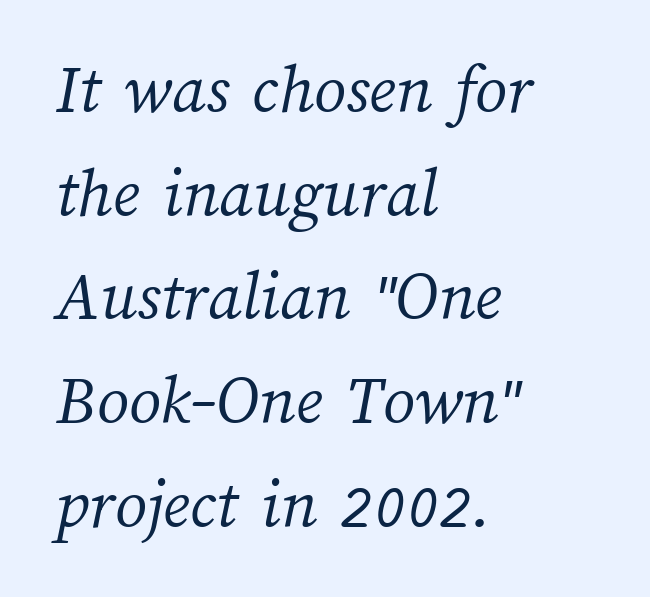
Spacing verdict: proportional, widths tailored to each character. These glyphs show unthickened strokes, regular width or finer. Each line starts at the same left margin while the right side varies. The passage shown has conventional tracking throughout.
